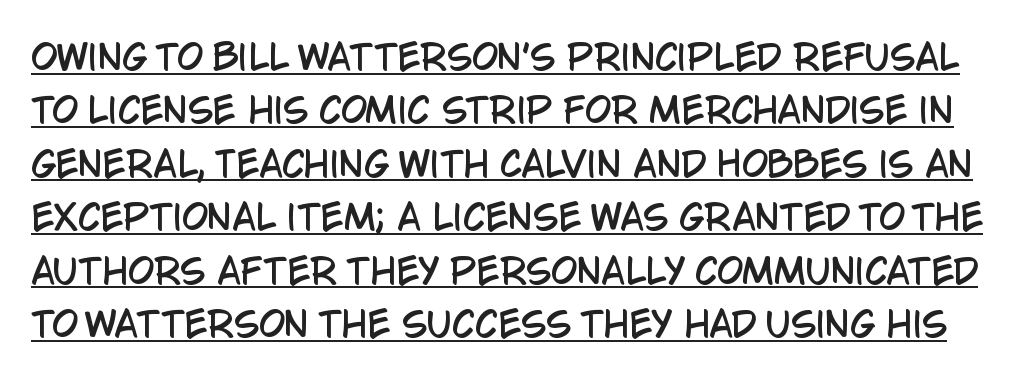
Think of a printed novel: that variable character pitch is what you see here. How would I describe the line gaps? Plain and ordinary. In designer terms, the underline attribute is active on this setting. Typographically, this falls in the sans-serif category.
